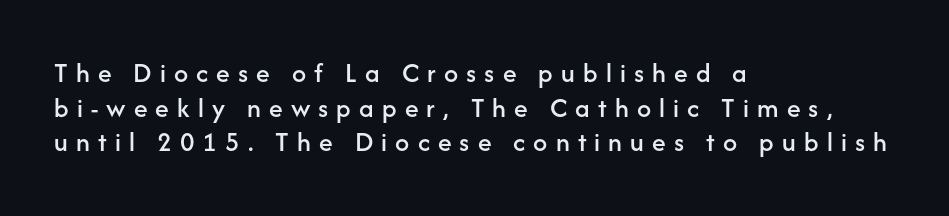
Caption: expanded tracking, letters set apart. Line beginnings align vertically; line endings do not. The typeface chosen for these lines omits serifs. Spacing verdict: proportional, widths tailored to each character. Unlike italic type, these characters show no tilt at all. Bare-footed words on every line.
